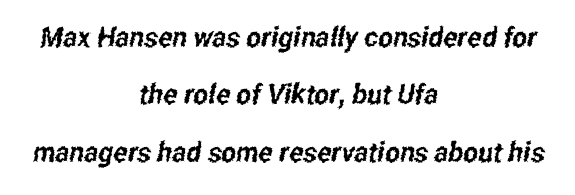
The image shows 28 px condensed sans-serif type; set centered, loose line spacing (2.05x), normal letter spacing, not underlined; low stroke contrast and a medium x-height.
